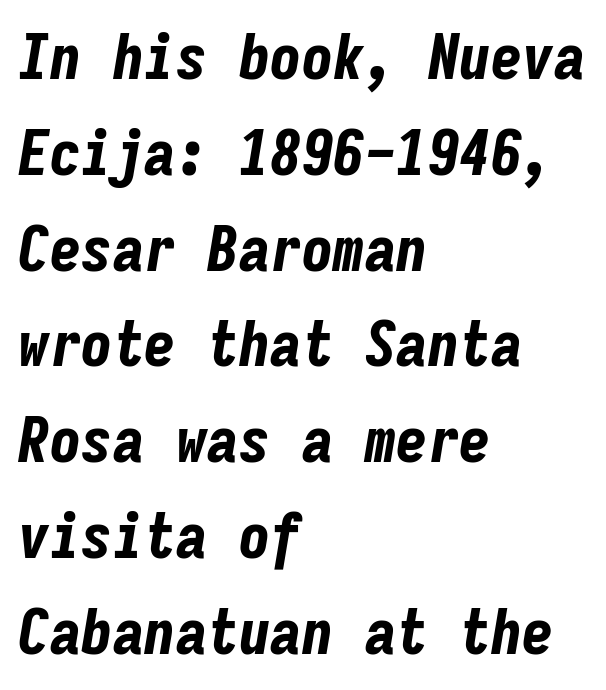
{"italic": "yes", "lean": "right", "slant_degrees": 9, "bold": "yes", "weight": "bold", "width": "condensed", "stroke_contrast": "low", "x_height": "medium", "monospaced": "yes", "underline": "no", "align": "left", "line_spacing": "normal", "line_spacing_ratio": 1.52, "letter_spacing": "normal", "letter_spacing_em": 0.0, "glyph_px": 63}
